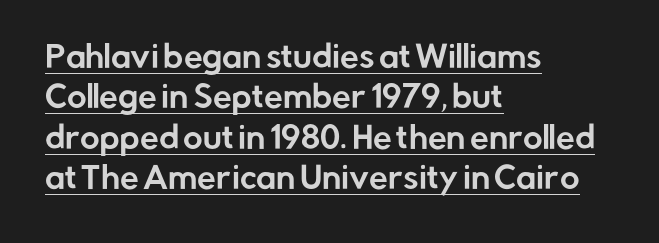
Q: Is the text italic (slanted)? A: No, it is upright.
Q: Is the typeface a serif or a sans-serif typeface? A: Sans-serif.
Q: Is the text underlined? A: Yes.
Q: How is the paragraph aligned? A: Left-aligned.
Q: Is the spacing between letters normal or unusually wide? A: Normal.
Q: Is the spacing between lines tight, normal or loose? A: Normal.
Q: Width (condensed, normal, or wide)? A: Normal.
Q: Stroke contrast? A: Low.
Q: x-height? A: Medium.
Q: Monospaced? A: No.
